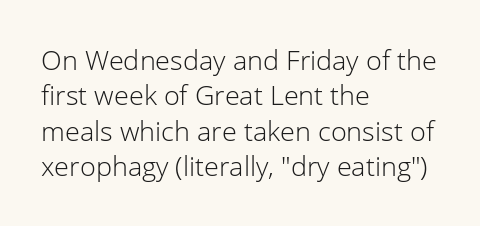
{"italic": "no", "bold": "no", "underline": "no", "align": "left", "line_spacing": "normal", "line_spacing_ratio": 1.31, "letter_spacing": "normal", "letter_spacing_em": 0.0, "glyph_px": 27}
